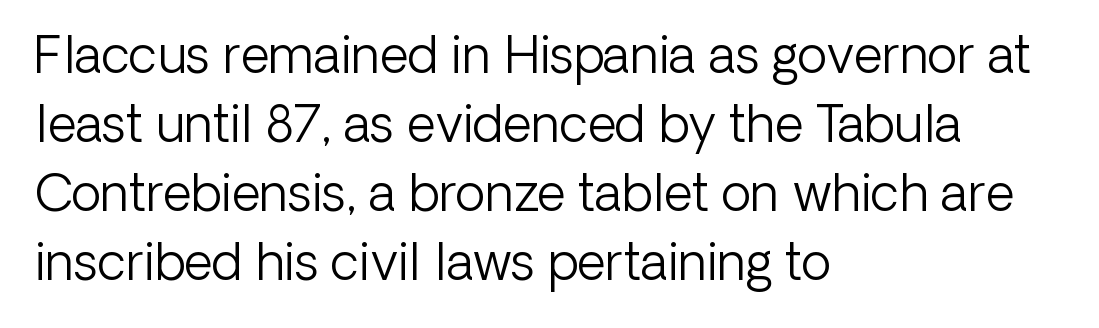
{"serif": "no", "italic": "no", "bold": "no", "weight": "light", "width": "normal", "stroke_contrast": "low", "x_height": "medium", "monospaced": "no", "underline": "no", "align": "left", "line_spacing": "normal", "line_spacing_ratio": 1.38, "letter_spacing": "normal", "letter_spacing_em": 0.0, "glyph_px": 50}
